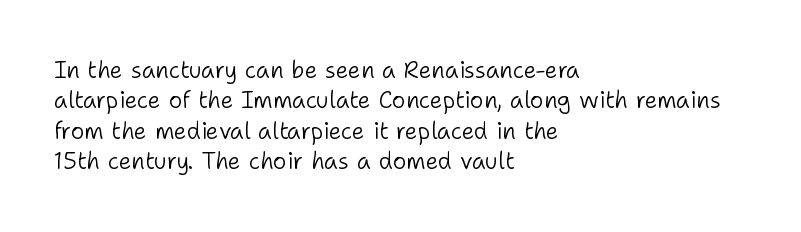
The image shows 23 px text type, upright; set left-aligned, normal line spacing (1.32x), normal letter spacing, not underlined.
